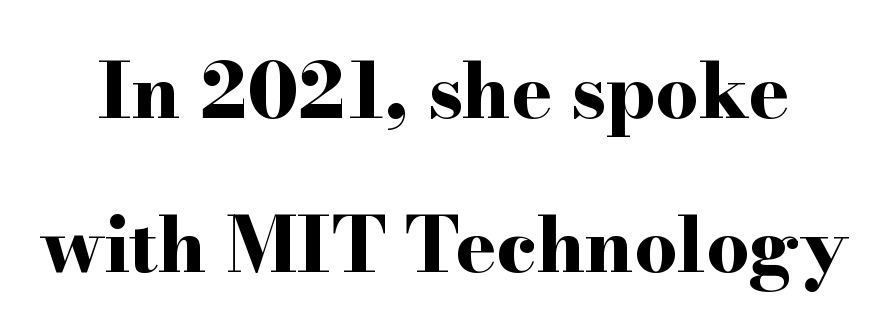
Strong, thick strokes mark this as bold type. Check where the strokes stop: tiny serifs finish them off. Characters remain perfectly vertical along every line. Each new line begins a long way beneath the previous one. The horizontal fit of the characters is conventional and even.
